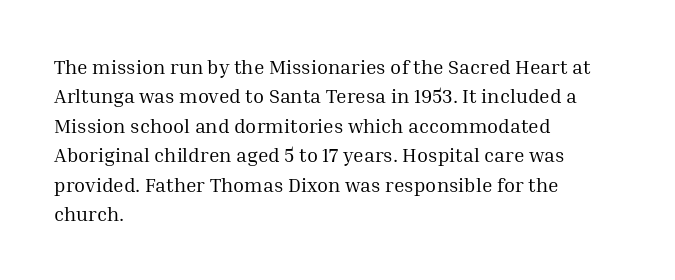
Q: Is the text bold? A: No.
Q: Is the text italic (slanted)? A: No, it is upright.
Q: Is the text underlined? A: No.
Q: How is the paragraph aligned? A: Left-aligned.
Q: Is the spacing between letters normal or unusually wide? A: Normal.
Q: Is the spacing between lines tight, normal or loose? A: Normal.
